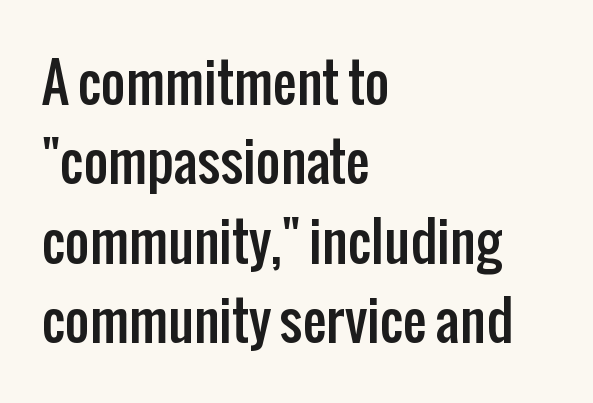
The image shows 53 px condensed sans-serif type, upright; set left-aligned, normal line spacing (1.5x), normal letter spacing, not underlined; low stroke contrast and a medium x-height.
